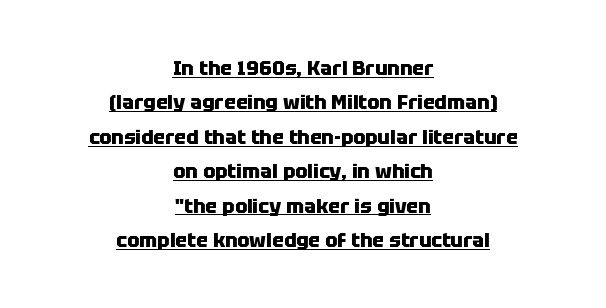
{"italic": "no", "bold": "yes", "underline": "yes", "align": "center", "line_spacing_ratio": 1.72, "letter_spacing": "normal", "letter_spacing_em": 0.0, "glyph_px": 20}
